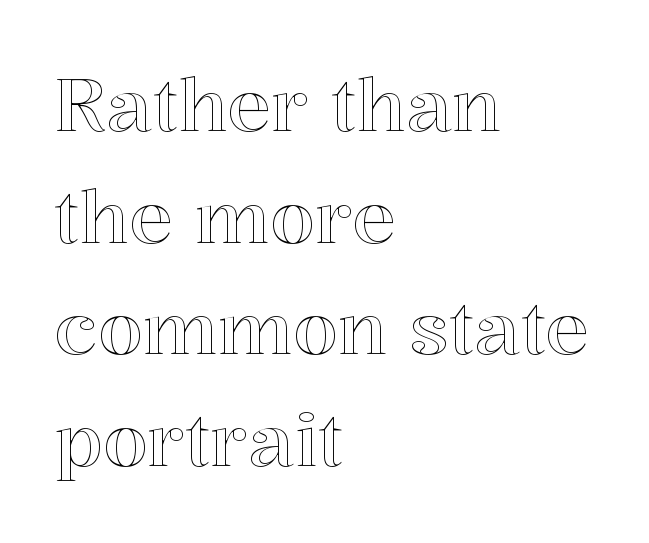
The image shows 73 px text type, upright; set left-aligned, normal line spacing (1.53x), normal letter spacing, not underlined; a medium x-height.
